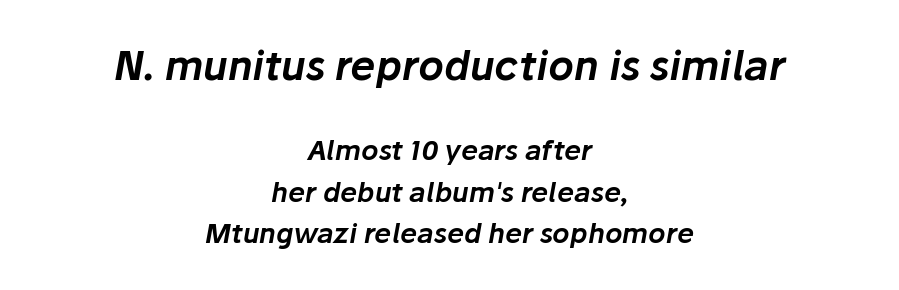
The image shows 40 px text type, italic (leaning right); set centered, normal line spacing (1.53x), normal letter spacing, not underlined; the first (top) block is 1.48x larger; low stroke contrast and a medium x-height.
